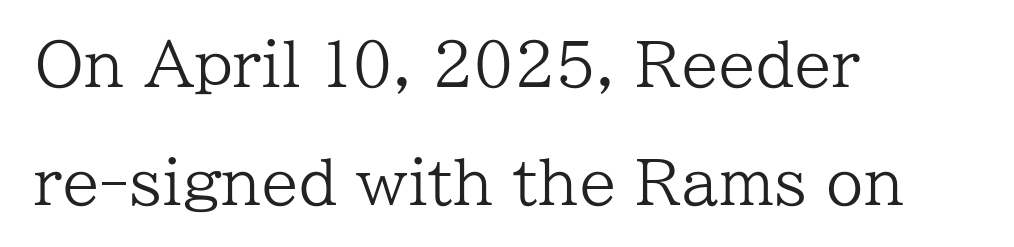
Q: Is the text bold? A: No.
Q: Is the text italic (slanted)? A: No, it is upright.
Q: Is the typeface a serif or a sans-serif typeface? A: Serif.
Q: Is the text underlined? A: No.
Q: How is the paragraph aligned? A: Left-aligned.
Q: Is the spacing between letters normal or unusually wide? A: Normal.
Q: Is the spacing between lines tight, normal or loose? A: Loose.
Q: Width (condensed, normal, or wide)? A: Normal.
Q: Stroke contrast? A: Low.
Q: x-height? A: Medium.
Q: Monospaced? A: No.
